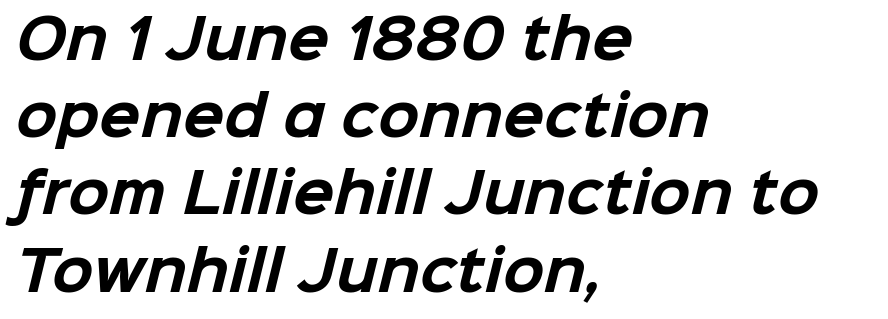
The setting favours the left margin, as ordinary paragraphs usually do. This block has exactly the height ordinary leading produces. Honestly, there is no underline to notice here at all. Words appear dense and cohesive because spacing is normal.
